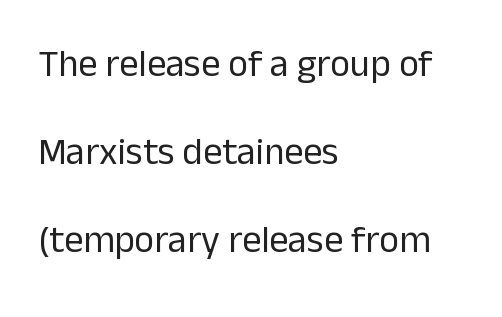
{"serif": "no", "italic": "no", "bold": "no", "weight": "regular", "width": "normal", "stroke_contrast": "low", "x_height": "medium", "monospaced": "no", "underline": "no", "align": "left", "line_spacing": "loose", "line_spacing_ratio": 2.31, "letter_spacing": "normal", "letter_spacing_em": 0.0, "glyph_px": 38}
